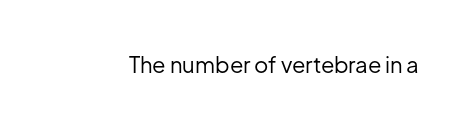
Q: Is the text bold? A: No.
Q: Is the text italic (slanted)? A: No, it is upright.
Q: Is the text underlined? A: No.
Q: Is the spacing between letters normal or unusually wide? A: Normal.
